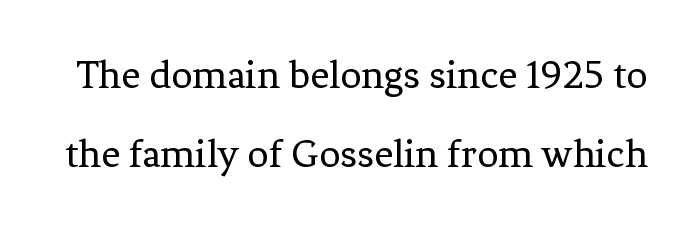
{"serif": "yes", "italic": "no", "bold": "no", "weight": "regular", "width": "normal", "stroke_contrast": "low", "x_height": "medium", "monospaced": "no", "underline": "no", "line_spacing_ratio": 1.88, "letter_spacing": "normal", "letter_spacing_em": 0.0, "glyph_px": 42}
